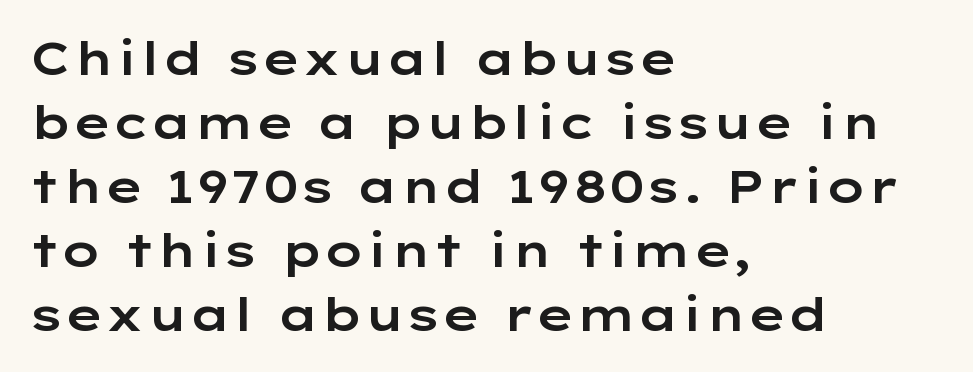
{"serif": "no", "italic": "no", "width": "wide", "stroke_contrast": "low", "x_height": "medium", "monospaced": "no", "underline": "no", "align": "left", "line_spacing": "normal", "line_spacing_ratio": 1.39, "letter_spacing": "normal", "letter_spacing_em": 0.0, "glyph_px": 46}
